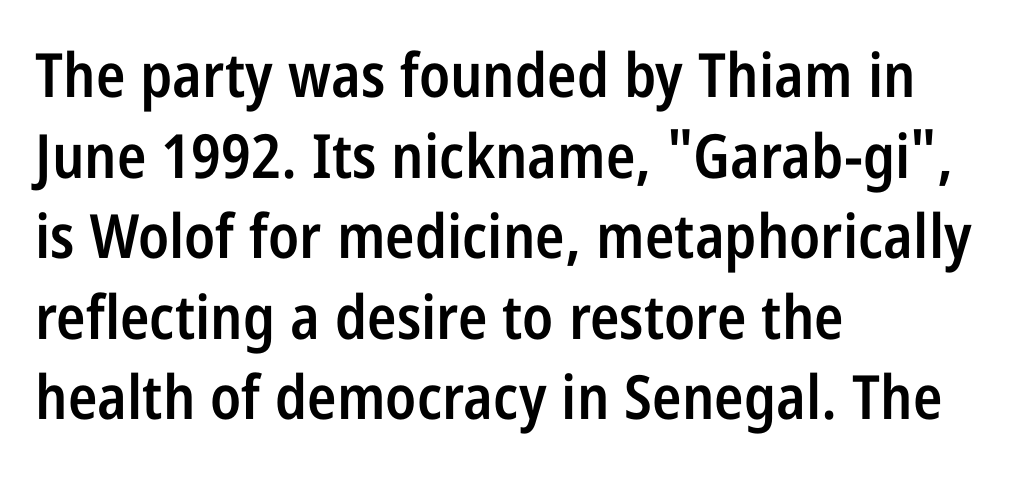
{"serif": "no", "italic": "no", "bold": "semi", "weight": "semibold", "width": "condensed", "stroke_contrast": "low", "x_height": "large", "monospaced": "no", "underline": "no", "align": "left", "line_spacing": "normal", "line_spacing_ratio": 1.32, "letter_spacing": "normal", "letter_spacing_em": 0.0, "glyph_px": 61}
